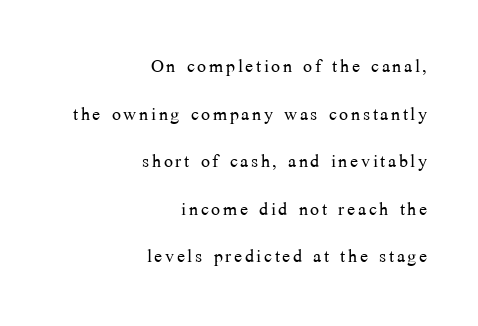
Q: Is the text bold? A: No.
Q: Is the text italic (slanted)? A: No, it is upright.
Q: Is the text underlined? A: No.
Q: How is the paragraph aligned? A: Right-aligned.
Q: Is the spacing between lines tight, normal or loose? A: Loose.
